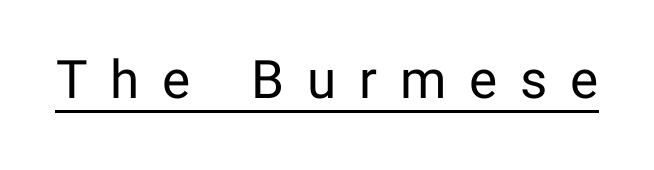
{"serif": "no", "italic": "no", "bold": "no", "weight": "regular", "width": "normal", "stroke_contrast": "low", "x_height": "medium", "monospaced": "no", "underline": "yes", "letter_spacing": "wide", "letter_spacing_em": 0.43, "glyph_px": 53}
